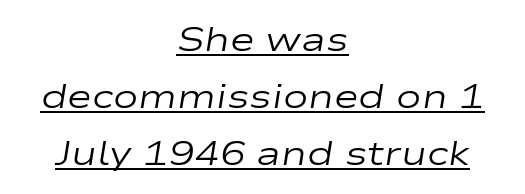
Q: Is the text bold? A: No.
Q: Is the text italic (slanted)? A: Yes, it leans right by about 9 degrees.
Q: Is the text underlined? A: Yes.
Q: How is the paragraph aligned? A: Centered.
Q: Is the spacing between letters normal or unusually wide? A: Normal.
Q: Is the spacing between lines tight, normal or loose? A: Normal.
Q: Width (condensed, normal, or wide)? A: Wide.
Q: Stroke contrast? A: Low.
Q: x-height? A: Medium.
Q: Monospaced? A: No.
